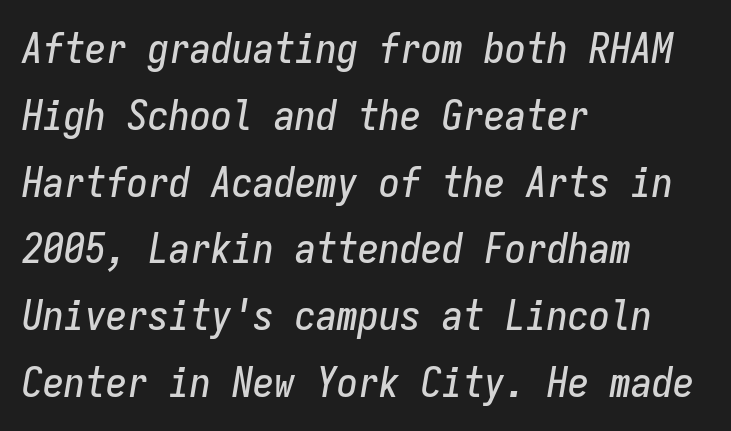
Q: Is the text italic (slanted)? A: Yes, it leans right by about 9 degrees.
Q: Is the text underlined? A: No.
Q: How is the paragraph aligned? A: Left-aligned.
Q: Is the spacing between letters normal or unusually wide? A: Normal.
Q: Is the spacing between lines tight, normal or loose? A: Normal.
Q: Width (condensed, normal, or wide)? A: Condensed.
Q: Stroke contrast? A: Low.
Q: x-height? A: Medium.
Q: Monospaced? A: Yes.
